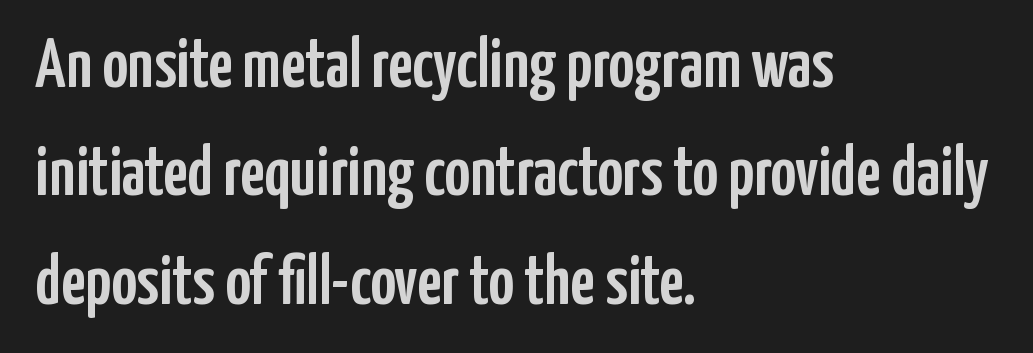
{"serif": "no", "italic": "no", "width": "condensed", "stroke_contrast": "low", "x_height": "medium", "monospaced": "no", "underline": "no", "align": "left", "line_spacing": "normal", "line_spacing_ratio": 1.55, "letter_spacing": "normal", "letter_spacing_em": 0.0, "glyph_px": 70}
